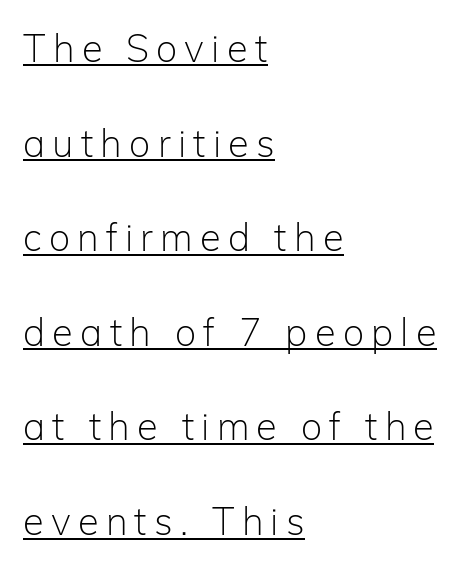
{"serif": "no", "italic": "no", "bold": "no", "weight": "light", "width": "normal", "stroke_contrast": "low", "x_height": "medium", "monospaced": "no", "underline": "yes", "align": "left", "line_spacing": "loose", "line_spacing_ratio": 2.49, "glyph_px": 38}
